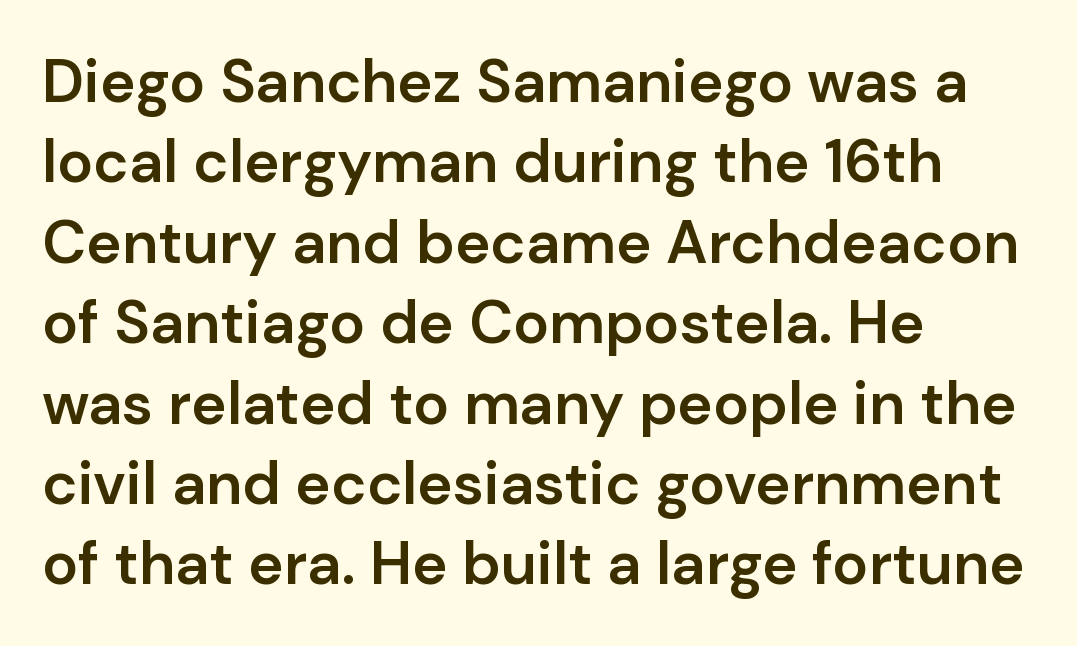
Does the leading feel generous? No, just average. Lines of text with bare space underneath. Proportional: the letters do not fall into vertical columns. This sample uses plain, unmodified letter spacing. Nope, not italic — everything's standing straight. The characters display no serif detailing; their extremities are plain.
